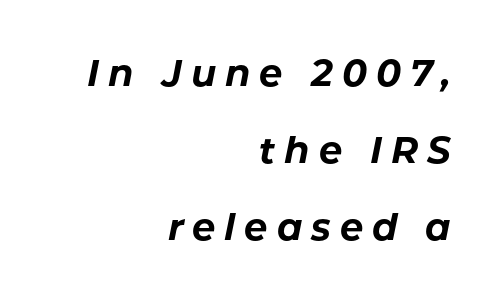
{"italic": "yes", "lean": "right", "slant_degrees": 11, "bold": "yes", "weight": "bold", "width": "normal", "stroke_contrast": "low", "x_height": "medium", "monospaced": "no", "underline": "no", "align": "right", "line_spacing": "loose", "line_spacing_ratio": 2.08, "letter_spacing": "wide", "letter_spacing_em": 0.24, "glyph_px": 37}
